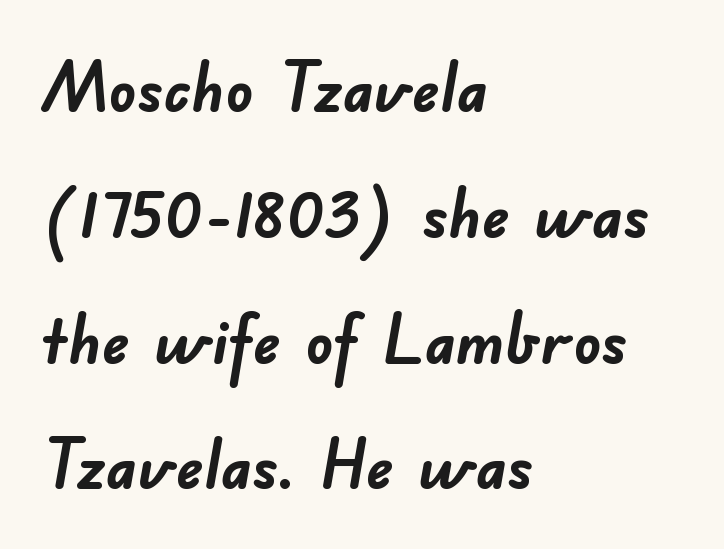
The image shows 68 px semibold sans-serif type; set left-aligned, line spacing 1.85x, normal letter spacing, not underlined; low stroke contrast and a small x-height.
